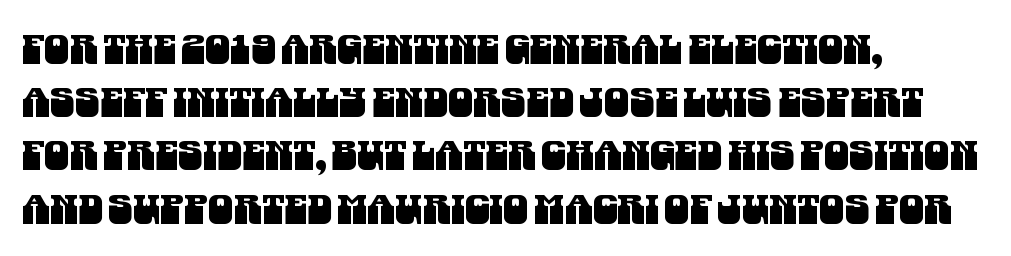
Q: Is the typeface a serif or a sans-serif typeface? A: Sans-serif.
Q: Is the text underlined? A: No.
Q: How is the paragraph aligned? A: Left-aligned.
Q: Is the spacing between letters normal or unusually wide? A: Normal.
Q: Is the spacing between lines tight, normal or loose? A: Normal.
Q: Width (condensed, normal, or wide)? A: Condensed.
Q: Stroke contrast? A: Medium.
Q: x-height? A: Large.
Q: Monospaced? A: No.
